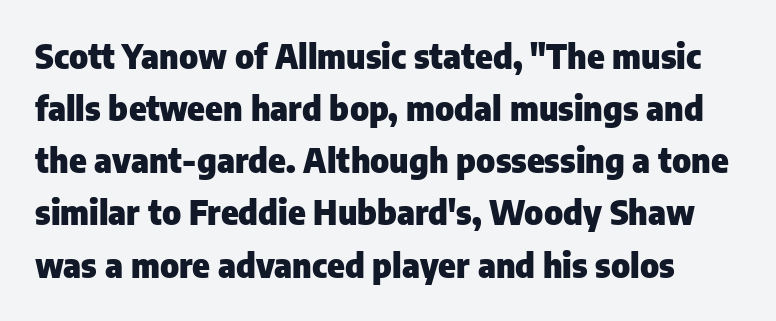
{"serif": "no", "italic": "no", "bold": "yes", "weight": "heavy", "width": "normal", "stroke_contrast": "low", "x_height": "medium", "monospaced": "no", "underline": "no", "line_spacing": "normal", "line_spacing_ratio": 1.58, "letter_spacing": "normal", "letter_spacing_em": 0.0, "glyph_px": 33}
